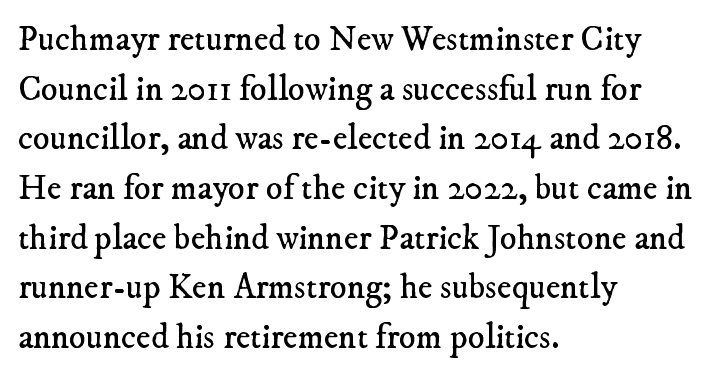
The rendering uses natural spacing where letterforms have individual widths. Each new line begins a customary step beneath the previous one. Honestly, the letter spacing is just normal — you wouldn't notice it. Beneath every word, the page is bare. Casual observation: everything's shoved over to the left. Serif or sans? Serif — the stroke terminals have little feet.
